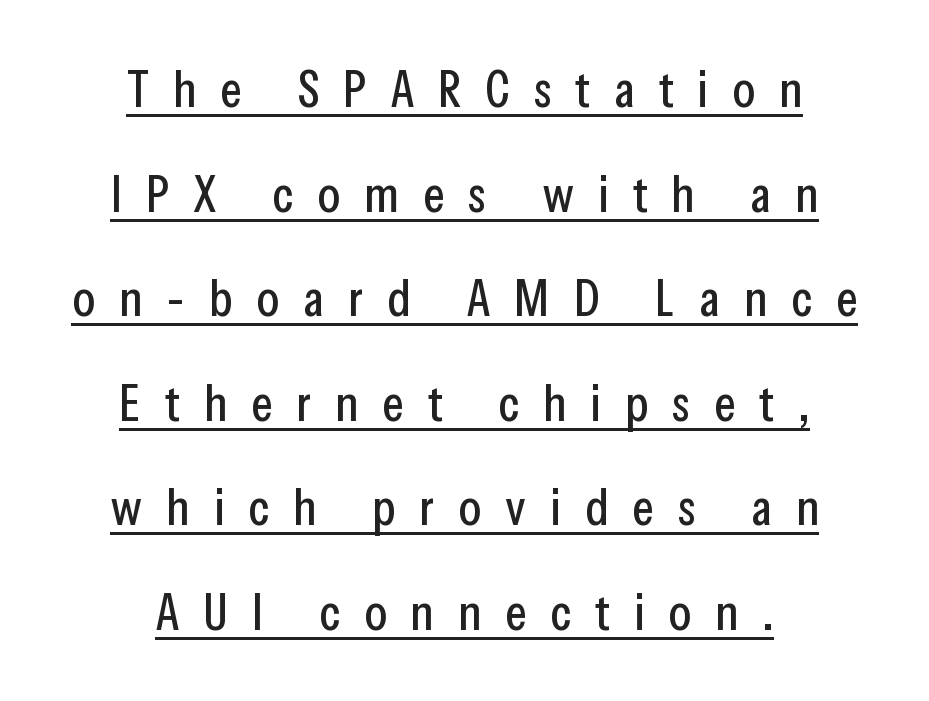
Q: Is the text italic (slanted)? A: No, it is upright.
Q: Is the typeface a serif or a sans-serif typeface? A: Sans-serif.
Q: Is the text underlined? A: Yes.
Q: How is the paragraph aligned? A: Centered.
Q: Is the spacing between letters normal or unusually wide? A: Unusually wide.
Q: Is the spacing between lines tight, normal or loose? A: Loose.
Q: Width (condensed, normal, or wide)? A: Condensed.
Q: Stroke contrast? A: Low.
Q: x-height? A: Medium.
Q: Monospaced? A: No.
